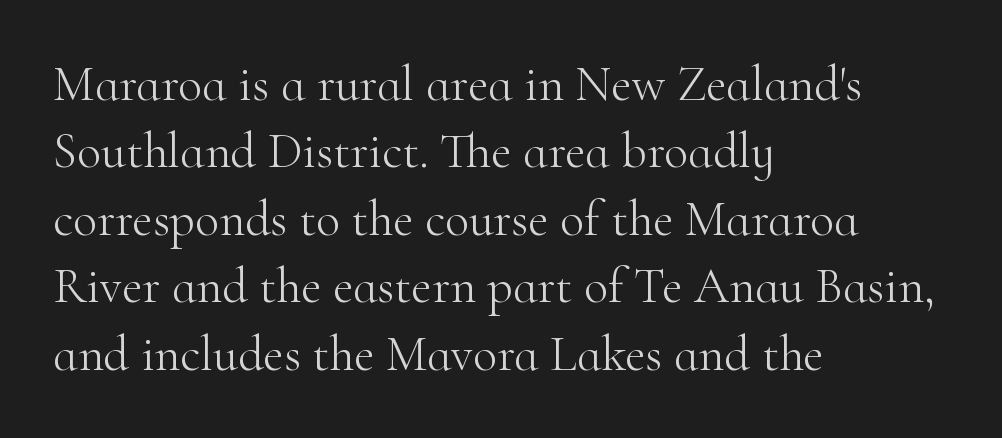
The image shows 50 px light serif type, upright; set left-aligned, normal line spacing (1.35x), normal letter spacing, not underlined; high stroke contrast and a small x-height.
